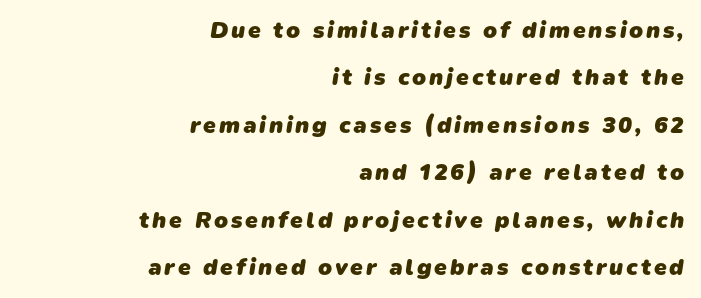
{"bold": "yes", "underline": "no", "align": "right", "line_spacing": "loose", "line_spacing_ratio": 2.06, "glyph_px": 23}
